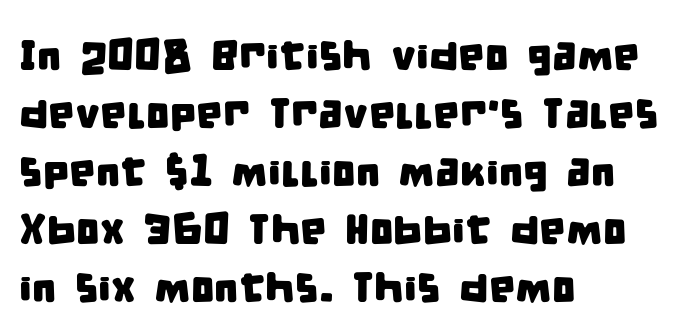
{"serif": "no", "width": "condensed", "stroke_contrast": "low", "x_height": "large", "monospaced": "no", "underline": "no", "align": "left", "line_spacing": "normal", "line_spacing_ratio": 1.38, "letter_spacing": "normal", "letter_spacing_em": 0.0, "glyph_px": 42}
